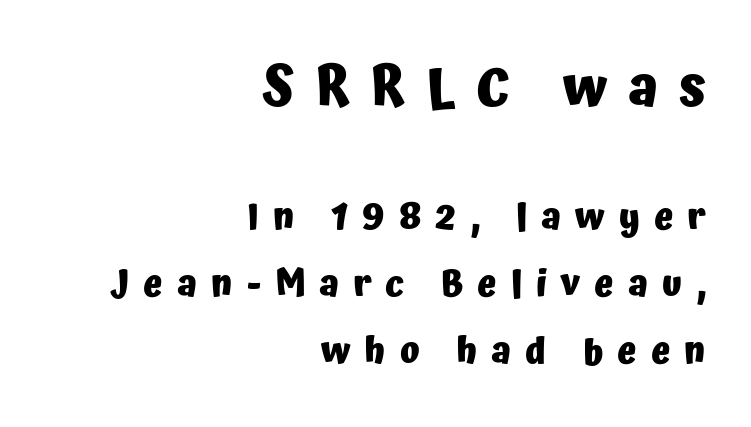
The image shows 54 px heavy sans-serif type, upright; set right-aligned, line spacing 1.86x, unusually wide letter spacing (+0.39 em), not underlined; the first (top) block is 1.5x larger; low stroke contrast and a medium x-height.
